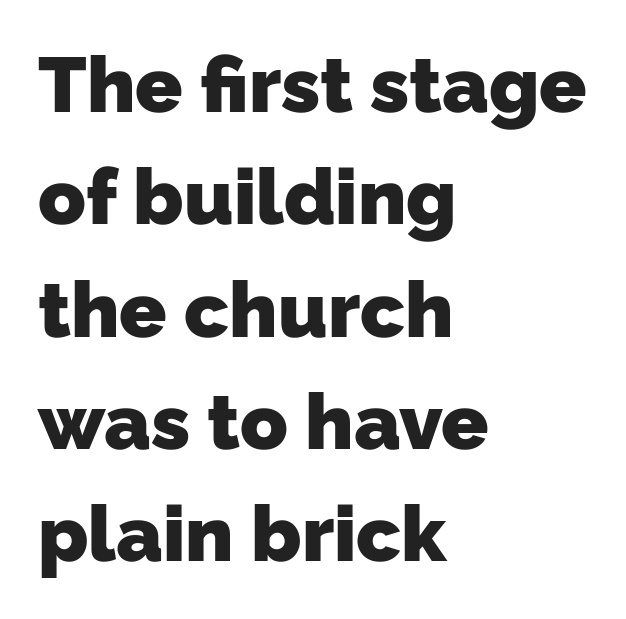
{"serif": "no", "bold": "yes", "weight": "heavy", "width": "normal", "stroke_contrast": "low", "x_height": "medium", "monospaced": "no", "underline": "no", "align": "left", "line_spacing": "normal", "line_spacing_ratio": 1.44, "letter_spacing": "normal", "letter_spacing_em": 0.0, "glyph_px": 78}
